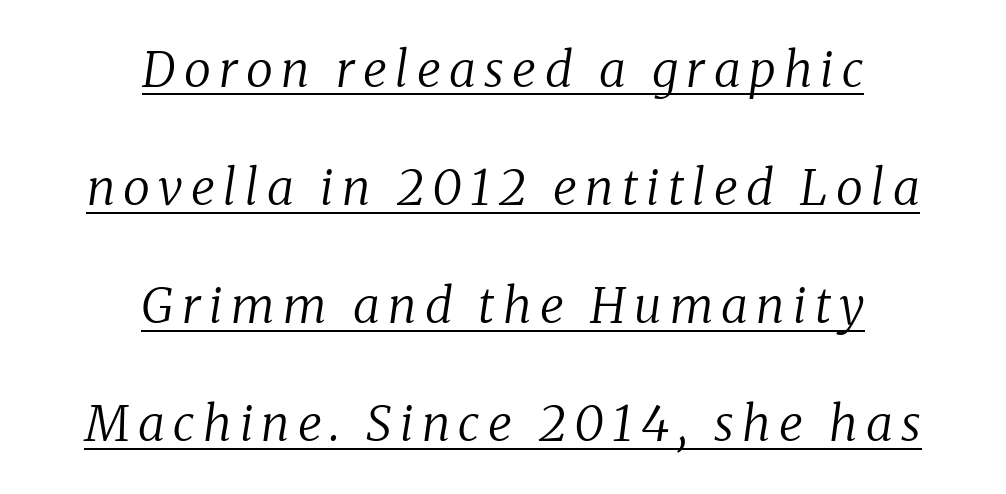
Quick note: interline space is abundant. Horizontally, the lines are justified to the midpoint only. Students, observe the line beneath the letters — that is underlining. The cut favours lightness, reaching ordinary text weight at its darkest. This rendering employs a face with finishing strokes, i.e., a serif.
